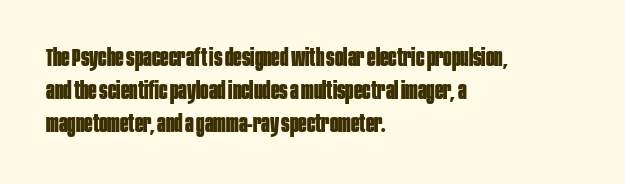
{"italic": "no", "bold": "yes", "underline": "no", "align": "left", "line_spacing": "normal", "line_spacing_ratio": 1.32, "letter_spacing": "normal", "letter_spacing_em": 0.0, "glyph_px": 25}
